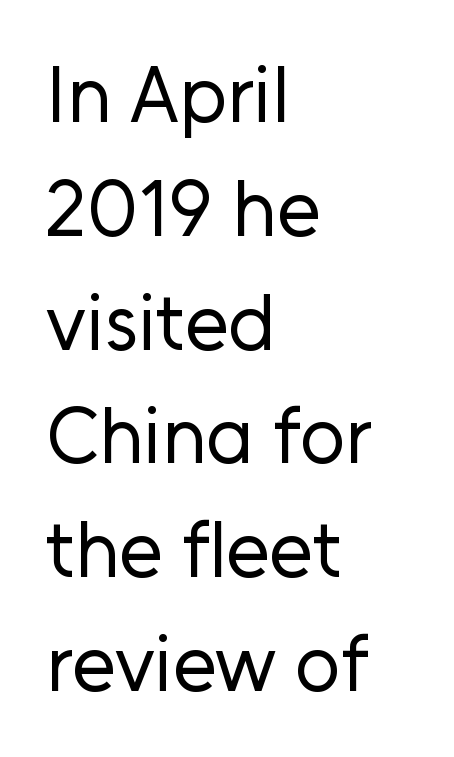
{"serif": "no", "italic": "no", "bold": "no", "weight": "regular", "width": "normal", "stroke_contrast": "low", "x_height": "medium", "monospaced": "no", "underline": "no", "align": "left", "line_spacing": "normal", "line_spacing_ratio": 1.44, "letter_spacing": "normal", "letter_spacing_em": 0.0, "glyph_px": 79}
